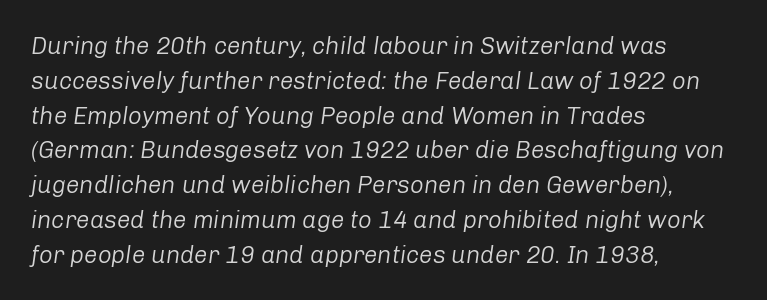
{"italic": "yes", "lean": "right", "slant_degrees": 8, "bold": "no", "underline": "no", "align": "left", "line_spacing": "normal", "line_spacing_ratio": 1.45, "letter_spacing": "normal", "letter_spacing_em": 0.0, "glyph_px": 24}
